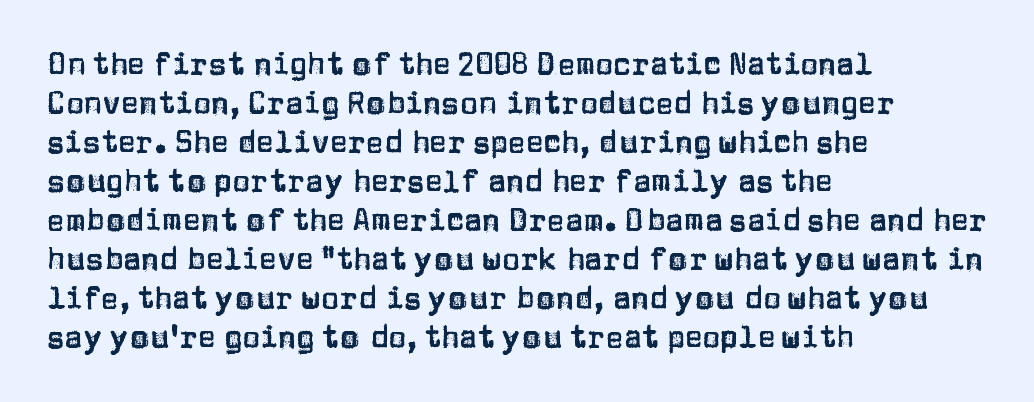
Q: Is the text italic (slanted)? A: No, it is upright.
Q: Is the typeface a serif or a sans-serif typeface? A: Sans-serif.
Q: Is the text underlined? A: No.
Q: How is the paragraph aligned? A: Left-aligned.
Q: Is the spacing between letters normal or unusually wide? A: Normal.
Q: Is the spacing between lines tight, normal or loose? A: Normal.
Q: Width (condensed, normal, or wide)? A: Normal.
Q: Stroke contrast? A: Low.
Q: x-height? A: Large.
Q: Monospaced? A: No.
